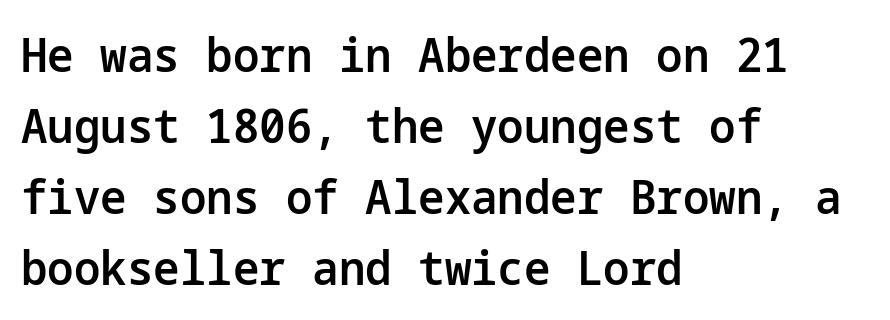
Summary of vertical rhythm: regular, with standard interline spacing. No italicization has been applied; the sample stays upright. Serifs: no, the terminals of the letterforms are clean. Is the letter spacing exaggerated? No — it looks like the ordinary default.
